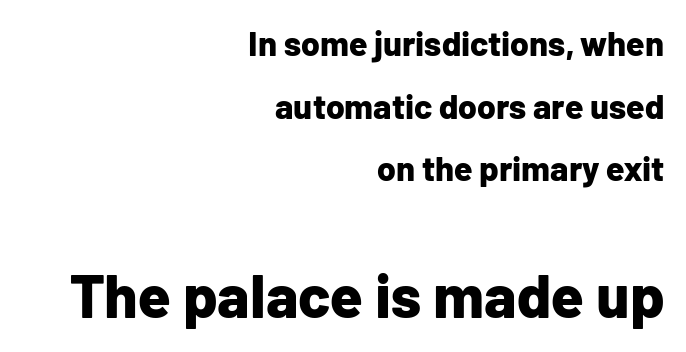
A typesetter would call this proportional, since set widths differ per character. Caption: multi-line text, flush right, ragged left. Heavy-handed strokes throughout: this text is bold. Style check: upright. The horizontal fit of the characters is conventional and even. Rule under the text: the space is simply empty.
